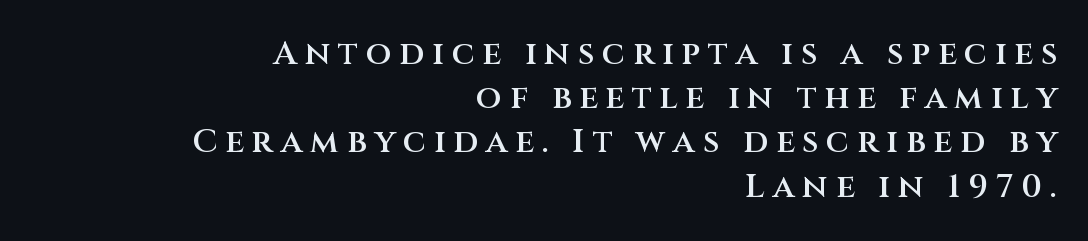
The image shows 33 px semibold sans-serif type, upright; set right-aligned, normal line spacing (1.34x), unusually wide letter spacing (+0.24 em), not underlined; medium stroke contrast and a large x-height.
